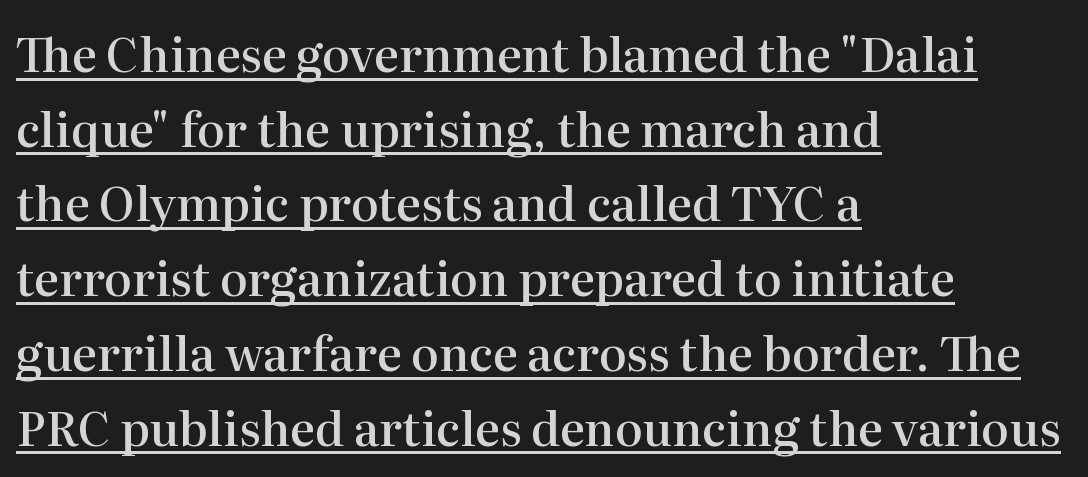
Q: Is the text bold? A: Semi-bold.
Q: Is the text italic (slanted)? A: No, it is upright.
Q: Is the typeface a serif or a sans-serif typeface? A: Serif.
Q: Is the text underlined? A: Yes.
Q: How is the paragraph aligned? A: Left-aligned.
Q: Is the spacing between letters normal or unusually wide? A: Normal.
Q: Is the spacing between lines tight, normal or loose? A: Normal.
Q: Width (condensed, normal, or wide)? A: Normal.
Q: Stroke contrast? A: High.
Q: x-height? A: Medium.
Q: Monospaced? A: No.
